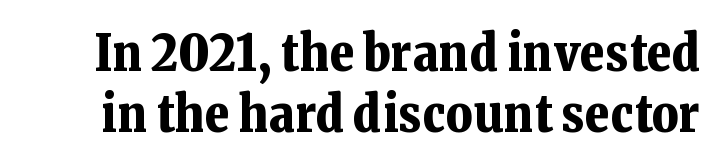
{"serif": "yes", "italic": "no", "bold": "yes", "weight": "bold", "width": "normal", "stroke_contrast": "low", "x_height": "medium", "monospaced": "no", "underline": "no", "line_spacing_ratio": 1.2, "letter_spacing": "normal", "letter_spacing_em": 0.0, "glyph_px": 51}
